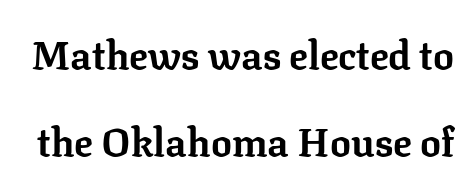
{"serif": "yes", "italic": "no", "bold": "yes", "weight": "bold", "width": "normal", "stroke_contrast": "low", "x_height": "medium", "monospaced": "no", "underline": "no", "line_spacing": "loose", "line_spacing_ratio": 2.24, "letter_spacing": "normal", "letter_spacing_em": 0.0, "glyph_px": 39}
